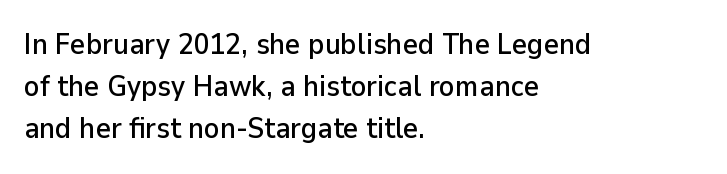
{"serif": "no", "italic": "no", "width": "normal", "stroke_contrast": "low", "x_height": "medium", "monospaced": "no", "underline": "no", "align": "left", "line_spacing": "normal", "line_spacing_ratio": 1.45, "letter_spacing": "normal", "letter_spacing_em": 0.0, "glyph_px": 29}
